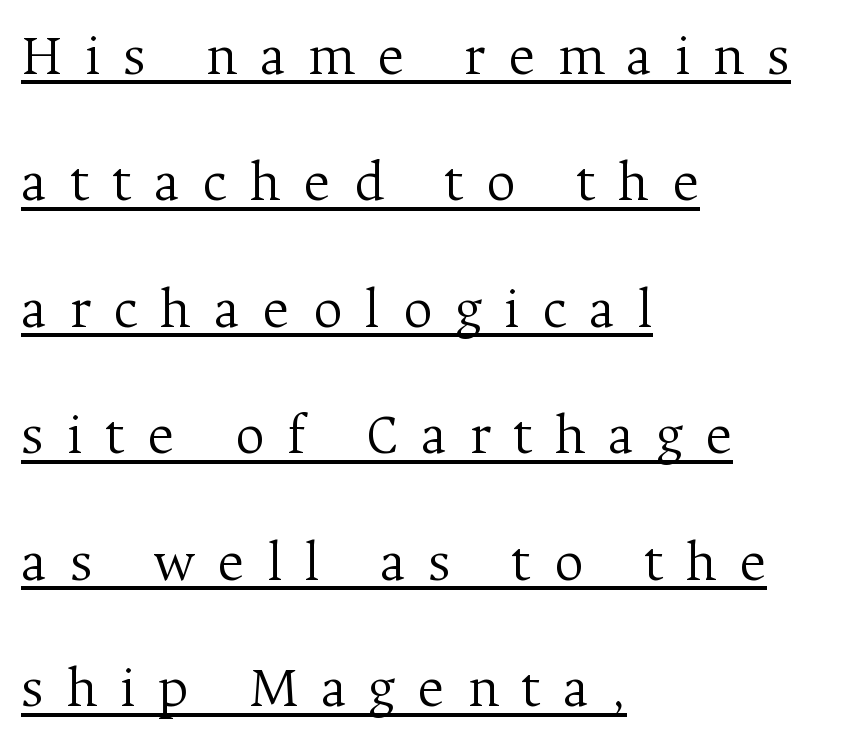
{"serif": "yes", "italic": "no", "bold": "no", "weight": "light", "width": "normal", "stroke_contrast": "medium", "x_height": "medium", "monospaced": "no", "underline": "yes", "align": "left", "line_spacing": "loose", "line_spacing_ratio": 2.18, "letter_spacing": "wide", "letter_spacing_em": 0.39, "glyph_px": 58}
